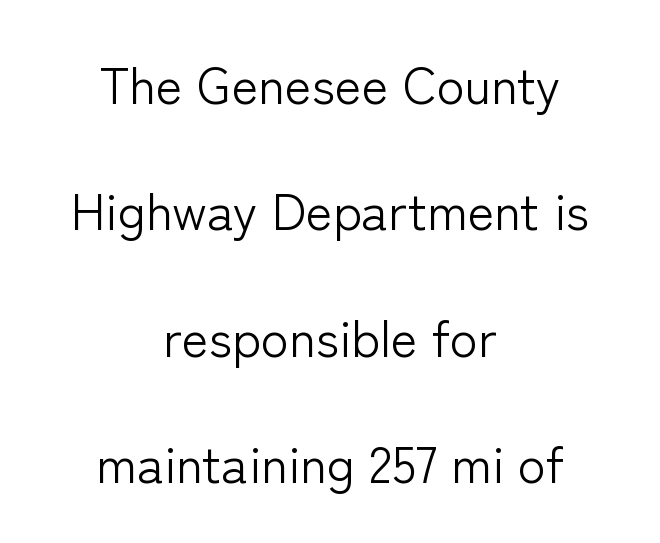
{"serif": "no", "italic": "no", "bold": "no", "weight": "light", "width": "normal", "stroke_contrast": "low", "x_height": "medium", "monospaced": "no", "underline": "no", "align": "center", "line_spacing": "loose", "line_spacing_ratio": 2.48, "letter_spacing": "normal", "letter_spacing_em": 0.0, "glyph_px": 51}
